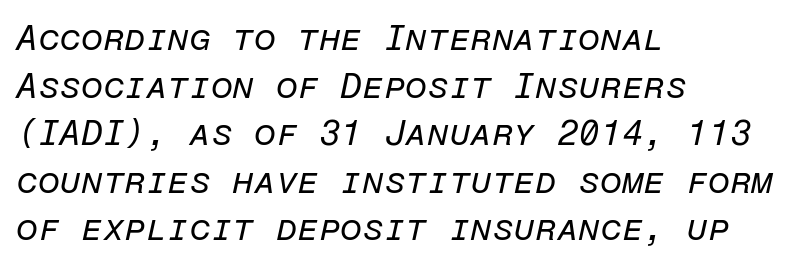
{"italic": "yes", "lean": "right", "slant_degrees": 12, "bold": "no", "weight": "regular", "width": "normal", "stroke_contrast": "low", "x_height": "medium", "monospaced": "yes", "underline": "no", "align": "left", "line_spacing": "normal", "line_spacing_ratio": 1.36, "letter_spacing": "normal", "letter_spacing_em": 0.0, "glyph_px": 35}
